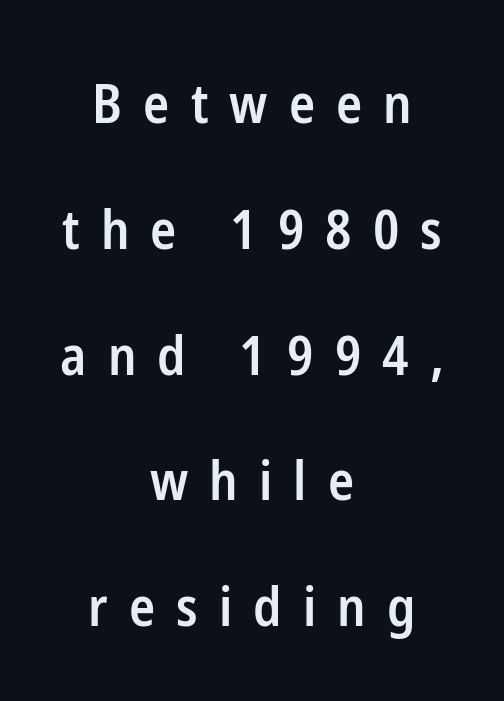
The image shows 54 px semibold, condensed sans-serif type, upright; set centered, loose line spacing (2.33x), unusually wide letter spacing (+0.39 em), not underlined; low stroke contrast and a medium x-height.
